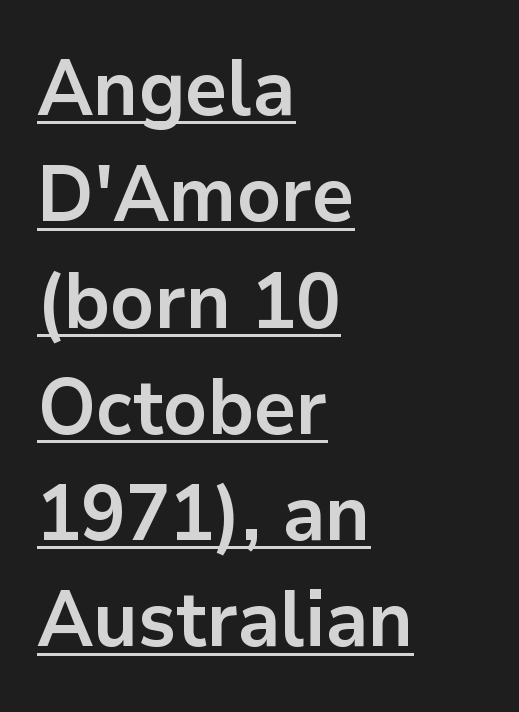
{"serif": "no", "italic": "no", "bold": "yes", "weight": "bold", "width": "normal", "stroke_contrast": "low", "x_height": "medium", "monospaced": "no", "underline": "yes", "align": "left", "line_spacing": "normal", "line_spacing_ratio": 1.38, "letter_spacing": "normal", "letter_spacing_em": 0.0, "glyph_px": 77}
